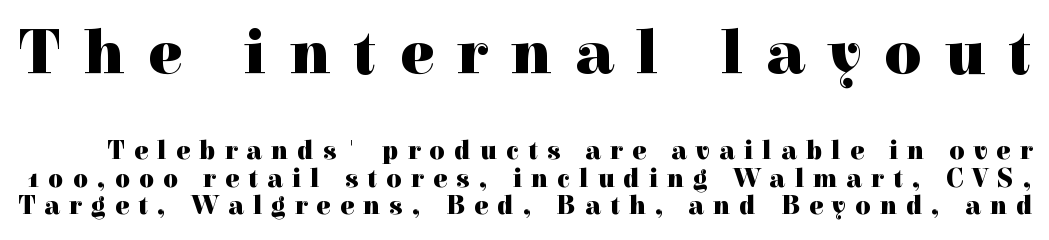
Q: Is the text bold? A: Yes.
Q: Is the text italic (slanted)? A: No, it is upright.
Q: Is the typeface a serif or a sans-serif typeface? A: Serif.
Q: Is the text underlined? A: No.
Q: Is the spacing between letters normal or unusually wide? A: Unusually wide.
Q: Is the spacing between lines tight, normal or loose? A: Tight.
Q: Which block of text is set in a larger size, the first (top) or the second (bottom)? A: The first (top) one.
Q: Width (condensed, normal, or wide)? A: Normal.
Q: x-height? A: Medium.
Q: Monospaced? A: No.
